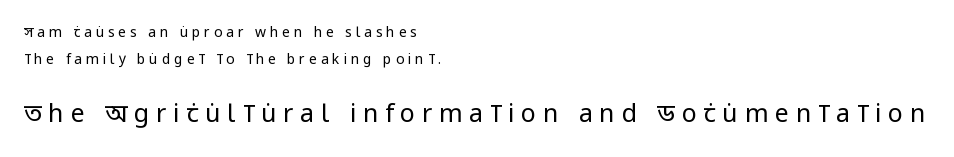
There is plenty of visible air inserted between adjacent glyphs. This sample trades compactness for vertical openness between lines. Lines of text with bare space underneath. Visually, the bottom section dominates because its glyphs are scaled up. If you drew a line through each stem, it would be perfectly vertical. The lines in this sample share a left origin and differ only in where they stop.
